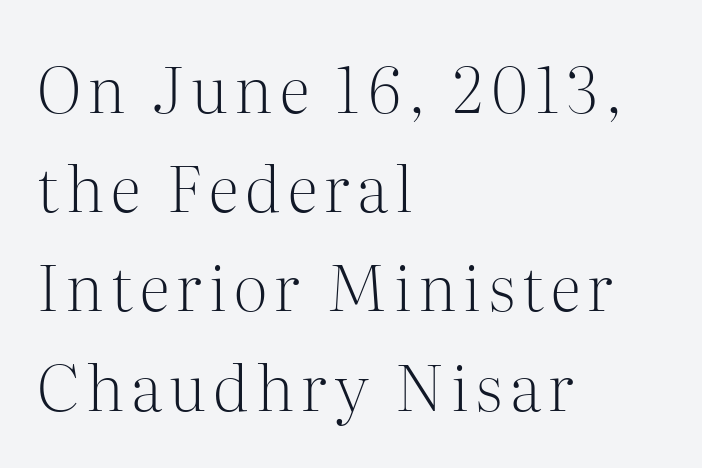
Q: Is the text bold? A: No.
Q: Is the text italic (slanted)? A: No, it is upright.
Q: Is the typeface a serif or a sans-serif typeface? A: Serif.
Q: Is the text underlined? A: No.
Q: How is the paragraph aligned? A: Left-aligned.
Q: Is the spacing between lines tight, normal or loose? A: Normal.
Q: Width (condensed, normal, or wide)? A: Normal.
Q: Stroke contrast? A: Medium.
Q: x-height? A: Medium.
Q: Monospaced? A: No.
